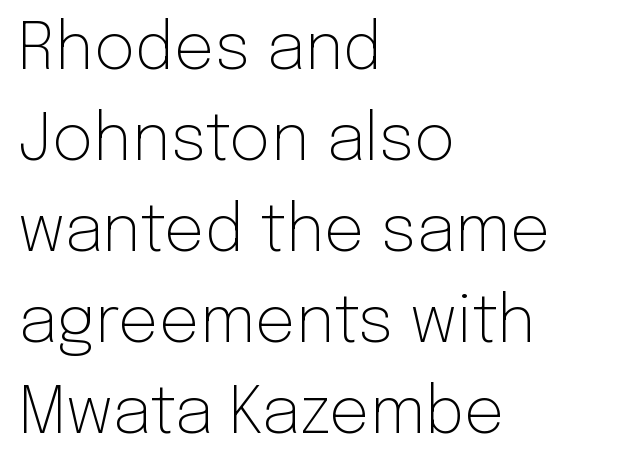
The rendering shows plain stroke endings on the letterforms — a sans-serif design. The foot of each line stays bare and open. Compared with a typical body face, this is equally light or lighter still. Unlike italic type, these characters show no tilt at all. Vertically, the passage feels balanced, rows spaced as you'd expect.
